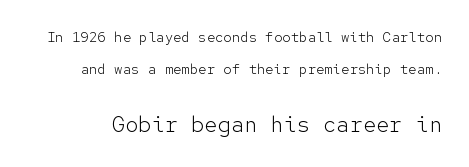
{"italic": "no", "bold": "no", "underline": "no", "line_spacing": "loose", "line_spacing_ratio": 2.31, "letter_spacing": "normal", "letter_spacing_em": 0.0, "larger_block": "second", "size_ratio": 1.57, "glyph_px": 22}
